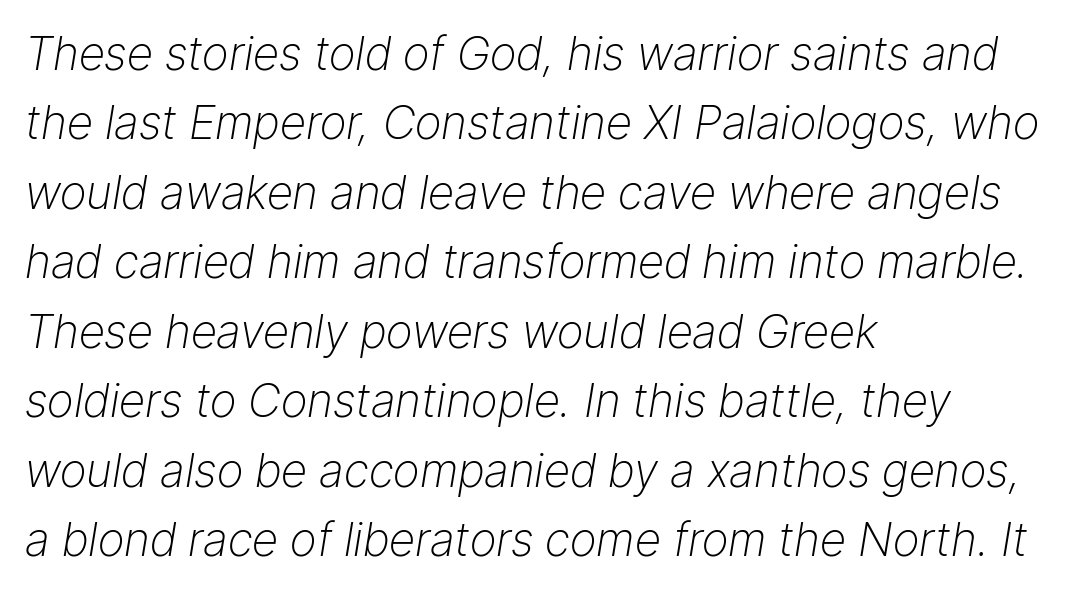
Q: Is the text bold? A: No.
Q: Is the text italic (slanted)? A: Yes, it leans right by about 9 degrees.
Q: Is the text underlined? A: No.
Q: How is the paragraph aligned? A: Left-aligned.
Q: Is the spacing between letters normal or unusually wide? A: Normal.
Q: Is the spacing between lines tight, normal or loose? A: Normal.
Q: Width (condensed, normal, or wide)? A: Normal.
Q: Stroke contrast? A: Low.
Q: x-height? A: Medium.
Q: Monospaced? A: No.
